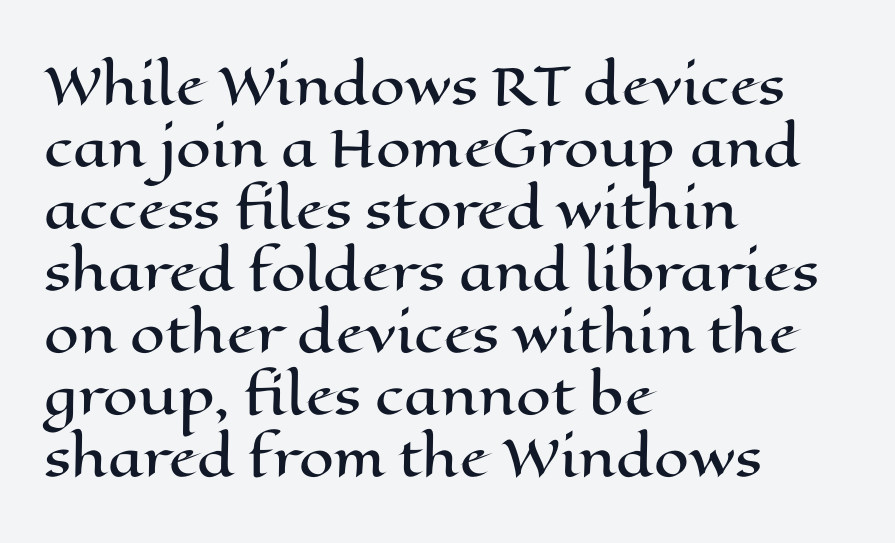
{"italic": "no", "width": "wide", "stroke_contrast": "high", "x_height": "medium", "monospaced": "no", "underline": "no", "align": "left", "line_spacing_ratio": 1.24, "letter_spacing": "normal", "letter_spacing_em": 0.0, "glyph_px": 50}
